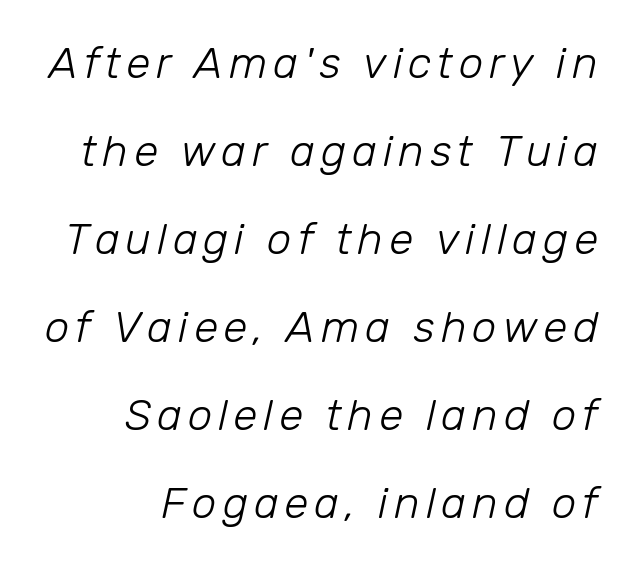
Varying glyph widths throughout — classic text-font behaviour. A bare baseline throughout the passage. The typesetter chose a ragged-left arrangement here. Every character sits at an angle, as italics do. The face looks like a standard text weight, possibly lighter. Regarding leading, the lines here are spaced well apart.
